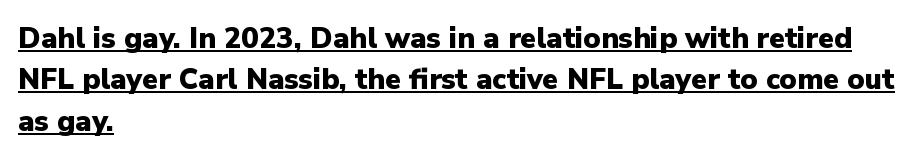
Q: Is the text bold? A: Yes.
Q: Is the text italic (slanted)? A: No, it is upright.
Q: Is the typeface a serif or a sans-serif typeface? A: Sans-serif.
Q: Is the text underlined? A: Yes.
Q: How is the paragraph aligned? A: Left-aligned.
Q: Is the spacing between letters normal or unusually wide? A: Normal.
Q: Is the spacing between lines tight, normal or loose? A: Normal.
Q: Width (condensed, normal, or wide)? A: Normal.
Q: Stroke contrast? A: Low.
Q: x-height? A: Medium.
Q: Monospaced? A: No.
